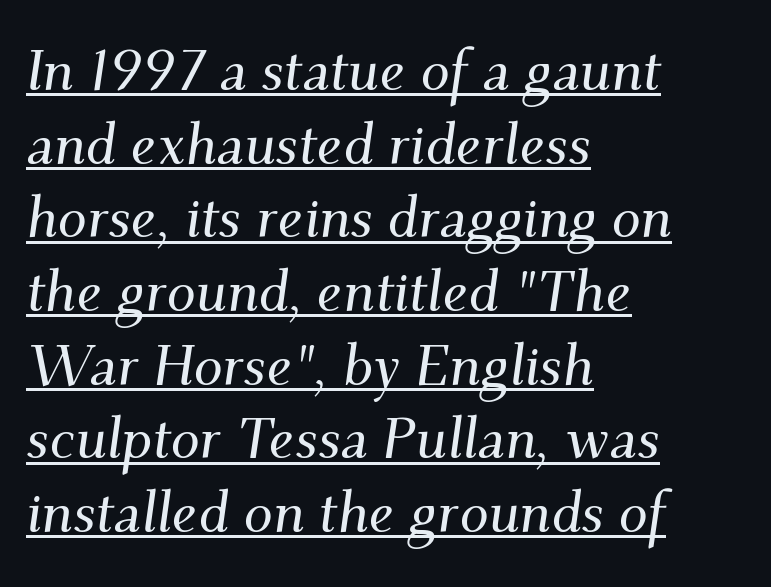
{"serif": "yes", "italic": "yes", "lean": "right", "slant_degrees": 9, "width": "normal", "stroke_contrast": "medium", "x_height": "small", "monospaced": "no", "underline": "yes", "align": "left", "line_spacing": "normal", "line_spacing_ratio": 1.27, "letter_spacing": "normal", "letter_spacing_em": 0.0, "glyph_px": 58}
